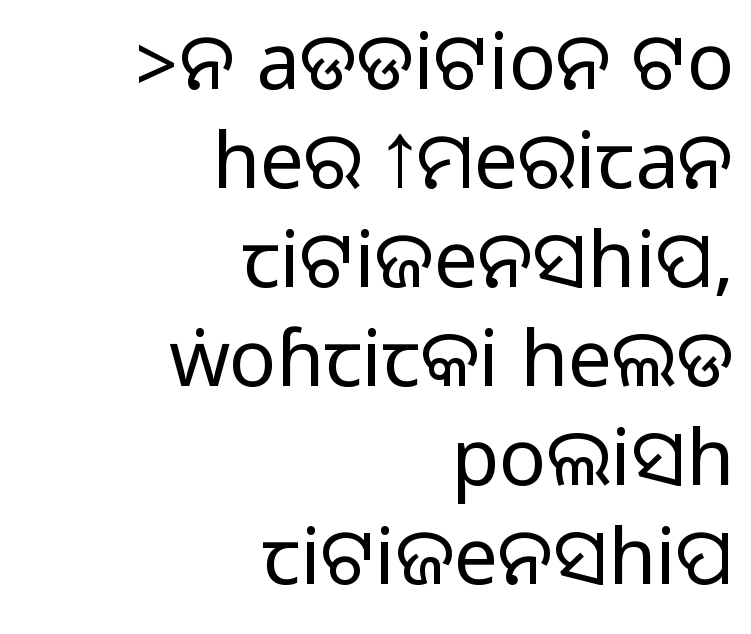
The image shows 78 px sans-serif type, upright; set right-aligned, normal line spacing (1.27x), normal letter spacing, not underlined; medium stroke contrast.
